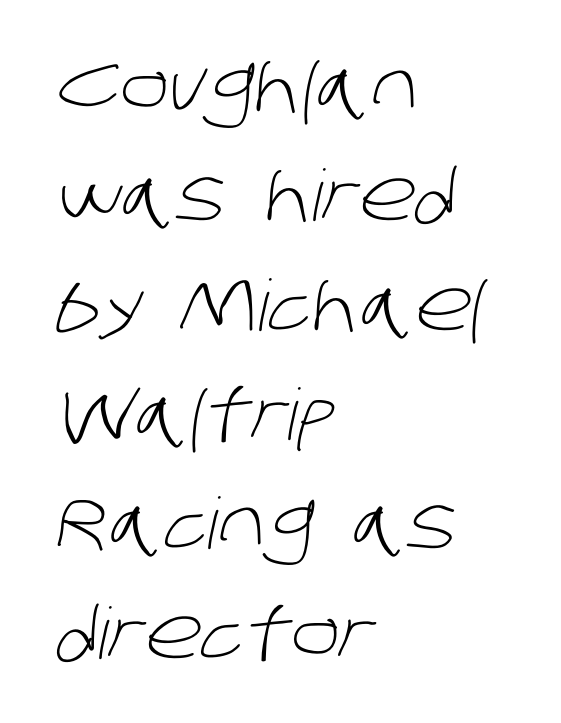
Q: Is the text bold? A: No.
Q: Is the typeface a serif or a sans-serif typeface? A: Sans-serif.
Q: Is the text underlined? A: No.
Q: How is the paragraph aligned? A: Left-aligned.
Q: Is the spacing between letters normal or unusually wide? A: Normal.
Q: Is the spacing between lines tight, normal or loose? A: Normal.
Q: Width (condensed, normal, or wide)? A: Normal.
Q: Stroke contrast? A: Low.
Q: x-height? A: Large.
Q: Monospaced? A: No.
